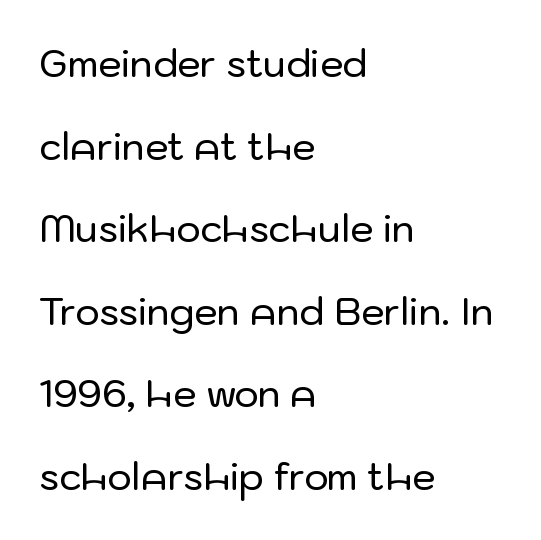
Q: Is the text italic (slanted)? A: No, it is upright.
Q: Is the typeface a serif or a sans-serif typeface? A: Sans-serif.
Q: Is the text underlined? A: No.
Q: How is the paragraph aligned? A: Left-aligned.
Q: Is the spacing between letters normal or unusually wide? A: Normal.
Q: Is the spacing between lines tight, normal or loose? A: Loose.
Q: Width (condensed, normal, or wide)? A: Normal.
Q: Stroke contrast? A: Low.
Q: x-height? A: Medium.
Q: Monospaced? A: No.
